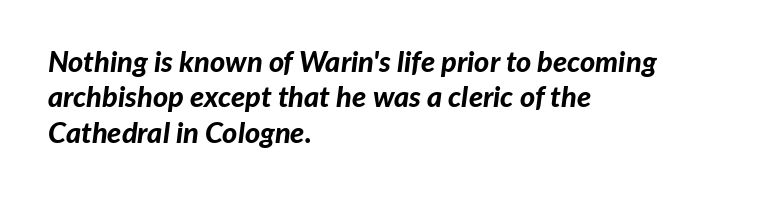
Q: Is the text bold? A: Yes.
Q: Is the text italic (slanted)? A: Yes, it leans right by about 7 degrees.
Q: Is the text underlined? A: No.
Q: How is the paragraph aligned? A: Left-aligned.
Q: Is the spacing between letters normal or unusually wide? A: Normal.
Q: Width (condensed, normal, or wide)? A: Normal.
Q: Stroke contrast? A: Low.
Q: x-height? A: Medium.
Q: Monospaced? A: No.
